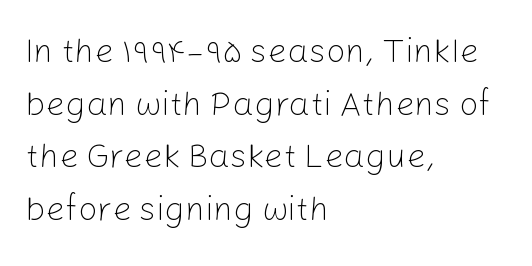
Q: Is the text bold? A: No.
Q: Is the text italic (slanted)? A: No, it is upright.
Q: Is the typeface a serif or a sans-serif typeface? A: Sans-serif.
Q: Is the text underlined? A: No.
Q: How is the paragraph aligned? A: Left-aligned.
Q: Is the spacing between letters normal or unusually wide? A: Normal.
Q: Is the spacing between lines tight, normal or loose? A: Normal.
Q: Width (condensed, normal, or wide)? A: Normal.
Q: Stroke contrast? A: Low.
Q: x-height? A: Medium.
Q: Monospaced? A: No.
